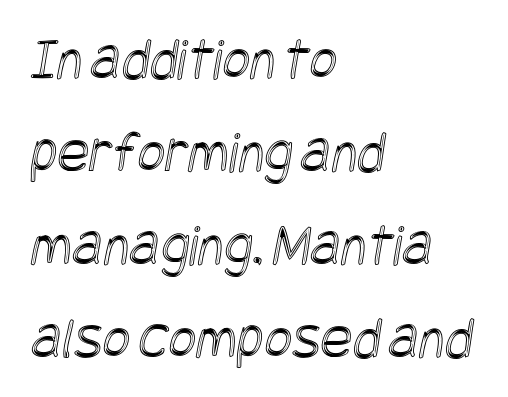
{"width": "condensed", "x_height": "large", "underline": "no", "align": "left", "line_spacing": "normal", "line_spacing_ratio": 1.55, "letter_spacing": "normal", "letter_spacing_em": 0.0, "glyph_px": 60}
